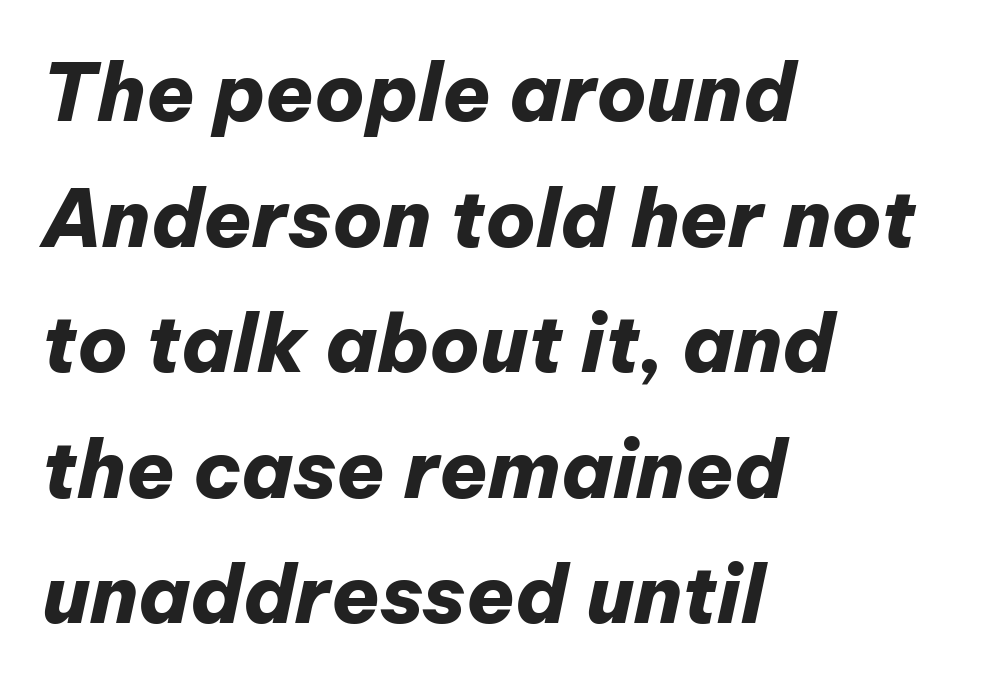
{"italic": "yes", "lean": "right", "slant_degrees": 12, "bold": "yes", "weight": "heavy", "width": "normal", "stroke_contrast": "low", "x_height": "medium", "monospaced": "no", "underline": "no", "align": "left", "line_spacing": "normal", "line_spacing_ratio": 1.59, "letter_spacing": "normal", "letter_spacing_em": 0.0, "glyph_px": 79}
